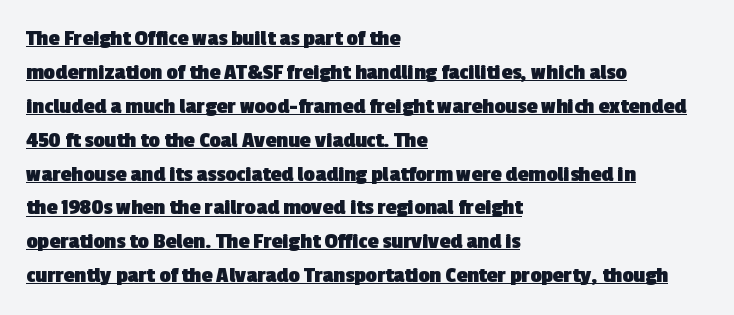
{"bold": "yes", "underline": "yes", "align": "left", "line_spacing": "normal", "line_spacing_ratio": 1.54, "letter_spacing": "normal", "letter_spacing_em": 0.0, "glyph_px": 22}
